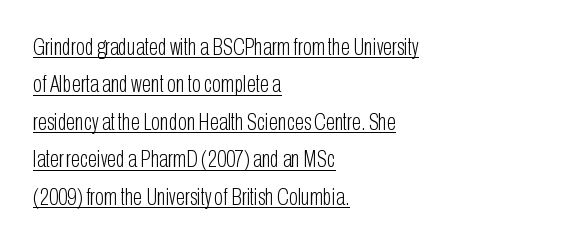
Q: Is the text bold? A: No.
Q: Is the text italic (slanted)? A: No, it is upright.
Q: Is the text underlined? A: Yes.
Q: How is the paragraph aligned? A: Left-aligned.
Q: Is the spacing between letters normal or unusually wide? A: Normal.
Q: Is the spacing between lines tight, normal or loose? A: Normal.
